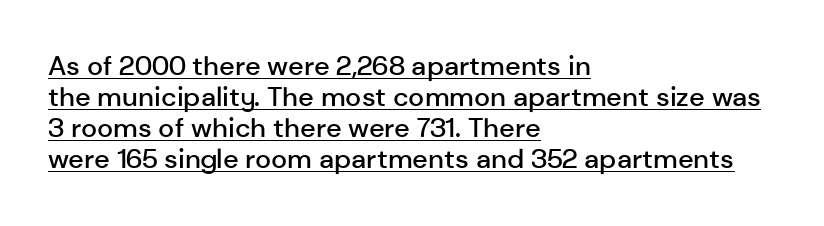
Q: Is the text bold? A: Semi-bold.
Q: Is the text italic (slanted)? A: No, it is upright.
Q: Is the text underlined? A: Yes.
Q: How is the paragraph aligned? A: Left-aligned.
Q: Is the spacing between letters normal or unusually wide? A: Normal.
Q: Is the spacing between lines tight, normal or loose? A: Tight.
